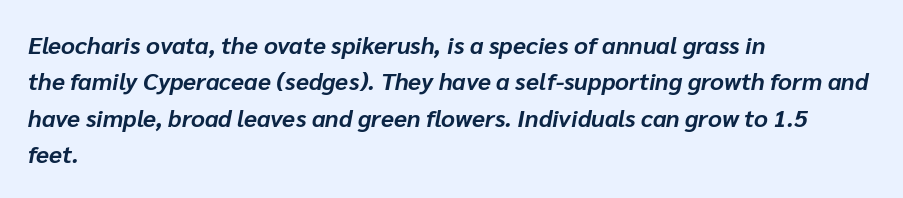
{"italic": "yes", "lean": "right", "slant_degrees": 10, "bold": "yes", "underline": "no", "align": "left", "line_spacing": "normal", "line_spacing_ratio": 1.52, "letter_spacing": "normal", "letter_spacing_em": 0.0, "glyph_px": 24}
